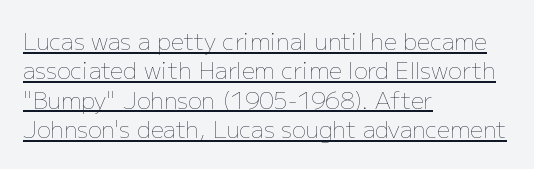
Q: Is the text bold? A: No.
Q: Is the text italic (slanted)? A: No, it is upright.
Q: Is the text underlined? A: Yes.
Q: How is the paragraph aligned? A: Left-aligned.
Q: Is the spacing between letters normal or unusually wide? A: Normal.
Q: Is the spacing between lines tight, normal or loose? A: Normal.
